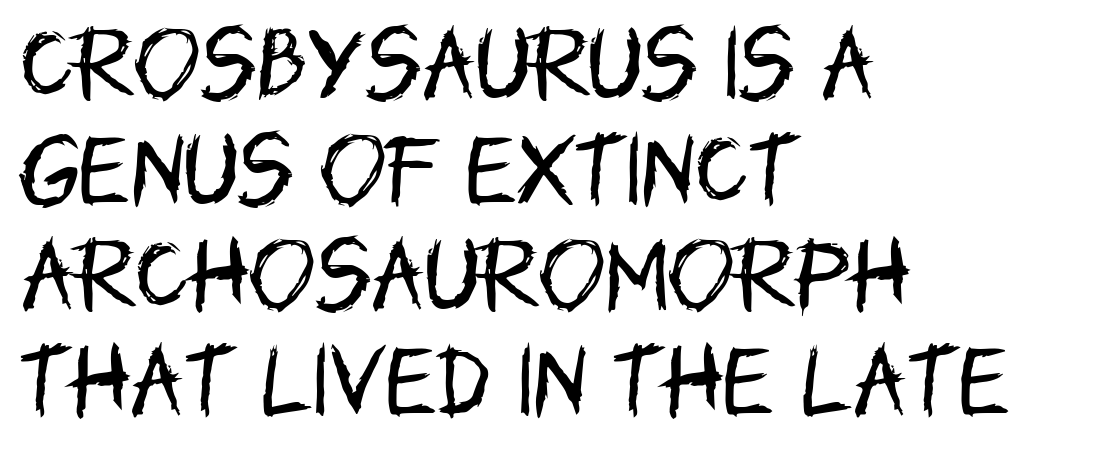
A typesetter would label this face a sans. Is this a heavy cut? Hardly; it is regular or lighter. This block has exactly the height ordinary leading produces. The gaps between neighbouring characters are ordinary and unremarkable. The lines in this sample share a left origin and differ only in where they stop.
